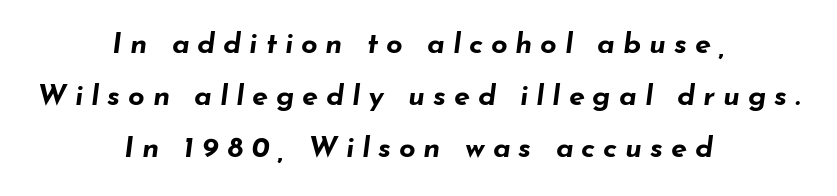
{"italic": "yes", "lean": "right", "slant_degrees": 7, "bold": "yes", "weight": "bold", "width": "wide", "stroke_contrast": "low", "x_height": "small", "monospaced": "no", "underline": "no", "align": "center", "line_spacing_ratio": 1.79, "letter_spacing": "wide", "letter_spacing_em": 0.27, "glyph_px": 29}
